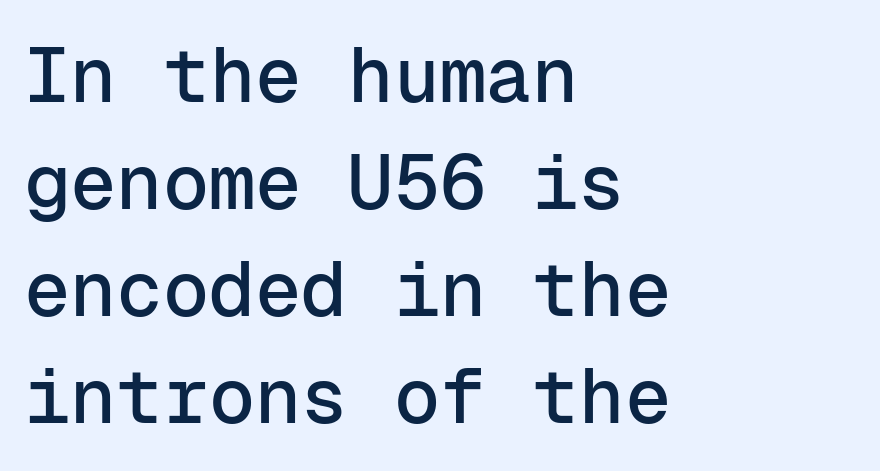
{"serif": "no", "italic": "no", "width": "normal", "stroke_contrast": "low", "x_height": "medium", "monospaced": "yes", "underline": "no", "align": "left", "line_spacing": "normal", "line_spacing_ratio": 1.39, "letter_spacing": "normal", "letter_spacing_em": 0.0, "glyph_px": 77}
